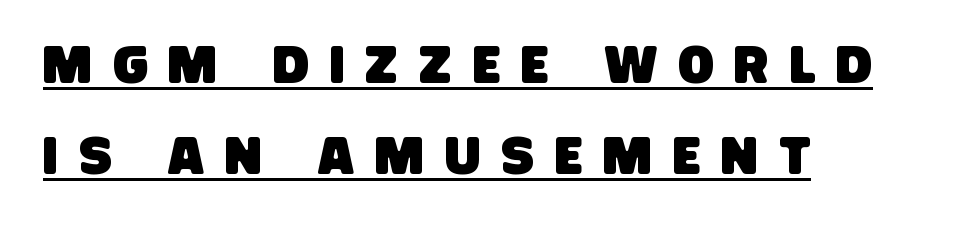
Every row of glyphs begins at an identical x-position on the left. Quick note: underline on. A typesetter would label this face a sans. Between one letter and the next there's a generous, obvious gap.
